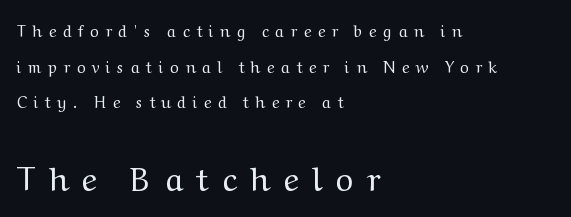
{"serif": "yes", "italic": "no", "bold": "no", "weight": "regular", "width": "normal", "stroke_contrast": "medium", "x_height": "medium", "monospaced": "no", "underline": "no", "align": "left", "line_spacing": "loose", "line_spacing_ratio": 2.22, "letter_spacing": "wide", "letter_spacing_em": 0.45, "larger_block": "second", "size_ratio": 2.06, "glyph_px": 33}
